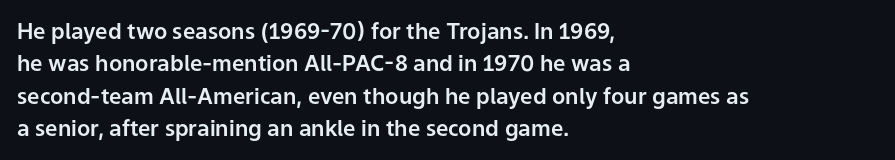
The image shows 22 px text type, upright; set left-aligned, normal line spacing (1.47x), normal letter spacing, not underlined.
